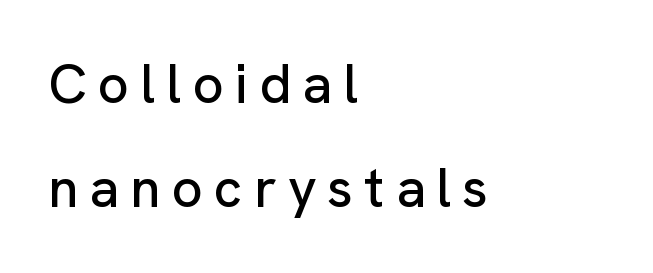
The image shows 55 px sans-serif type, upright; set left-aligned, loose line spacing (1.9x), unusually wide letter spacing (+0.2 em), not underlined; low stroke contrast and a medium x-height.
